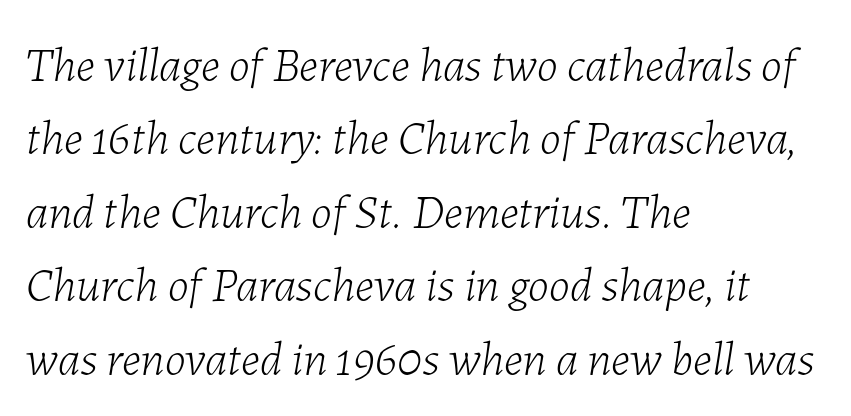
{"italic": "yes", "lean": "right", "slant_degrees": 7, "bold": "no", "weight": "light", "width": "normal", "stroke_contrast": "low", "x_height": "medium", "monospaced": "no", "underline": "no", "align": "left", "line_spacing": "normal", "line_spacing_ratio": 1.53, "letter_spacing": "normal", "letter_spacing_em": 0.0, "glyph_px": 48}
